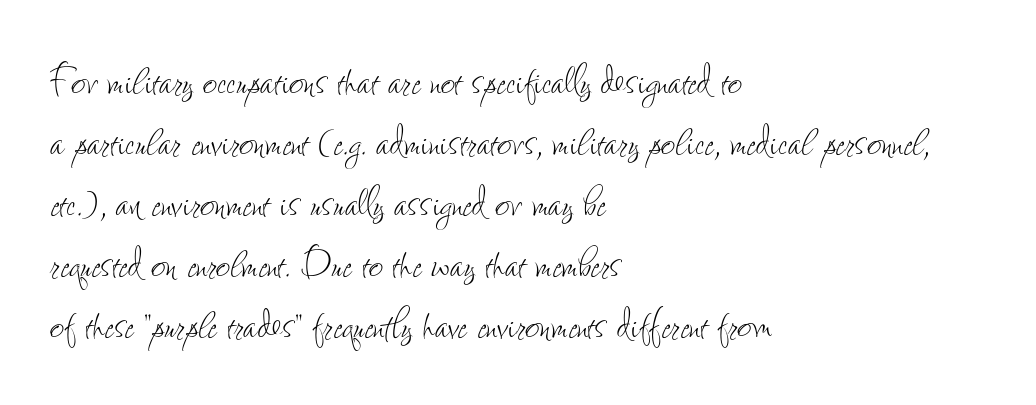
Q: Is the text bold? A: No.
Q: Is the text italic (slanted)? A: Yes.
Q: Is the text underlined? A: No.
Q: How is the paragraph aligned? A: Left-aligned.
Q: Is the spacing between letters normal or unusually wide? A: Normal.
Q: Width (condensed, normal, or wide)? A: Condensed.
Q: Stroke contrast? A: Low.
Q: x-height? A: Small.
Q: Monospaced? A: No.
